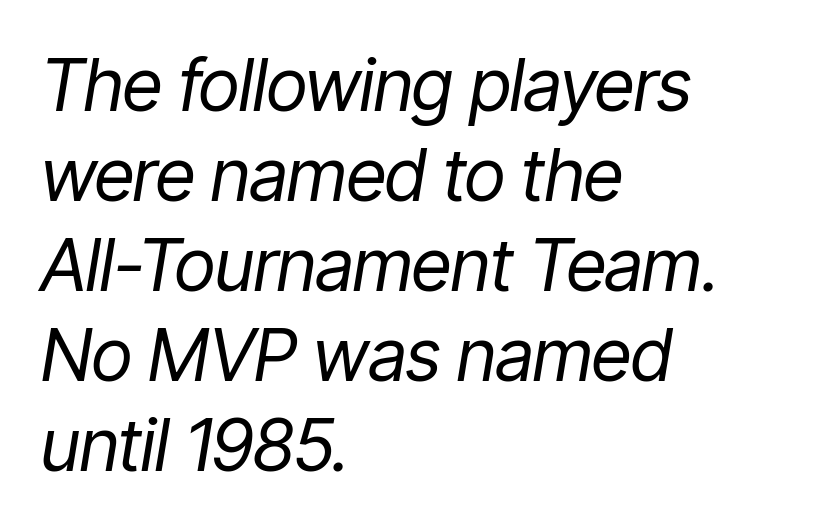
Q: Is the text bold? A: No.
Q: Is the text italic (slanted)? A: Yes, it leans right by about 9 degrees.
Q: Is the text underlined? A: No.
Q: How is the paragraph aligned? A: Left-aligned.
Q: Is the spacing between letters normal or unusually wide? A: Normal.
Q: Is the spacing between lines tight, normal or loose? A: Normal.
Q: Width (condensed, normal, or wide)? A: Condensed.
Q: Stroke contrast? A: Low.
Q: x-height? A: Medium.
Q: Monospaced? A: No.
